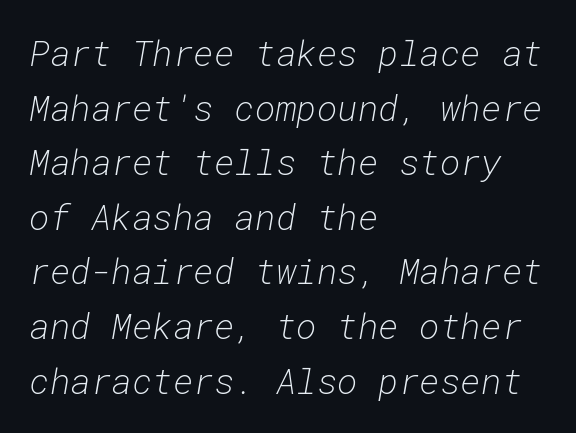
{"italic": "yes", "lean": "right", "slant_degrees": 10, "bold": "no", "weight": "light", "width": "normal", "stroke_contrast": "low", "x_height": "medium", "monospaced": "yes", "underline": "no", "align": "left", "line_spacing": "normal", "line_spacing_ratio": 1.56, "letter_spacing": "normal", "letter_spacing_em": 0.0, "glyph_px": 35}
